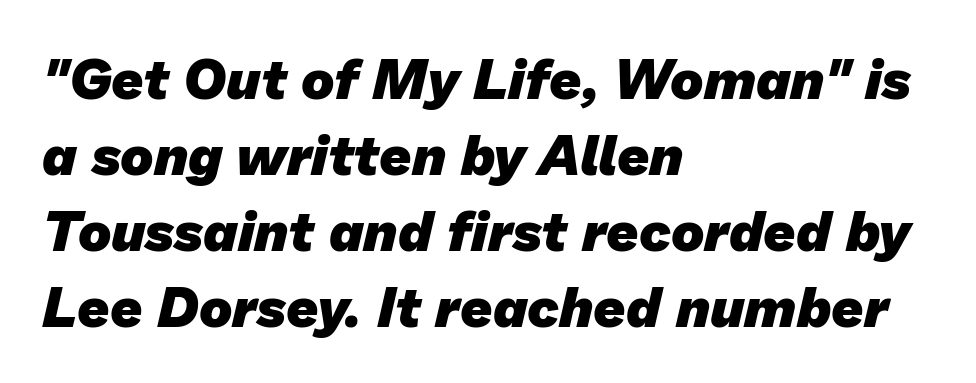
{"serif": "no", "bold": "yes", "weight": "heavy", "width": "normal", "stroke_contrast": "low", "x_height": "medium", "monospaced": "no", "underline": "no", "align": "left", "line_spacing": "normal", "line_spacing_ratio": 1.36, "letter_spacing": "normal", "letter_spacing_em": 0.0, "glyph_px": 56}
